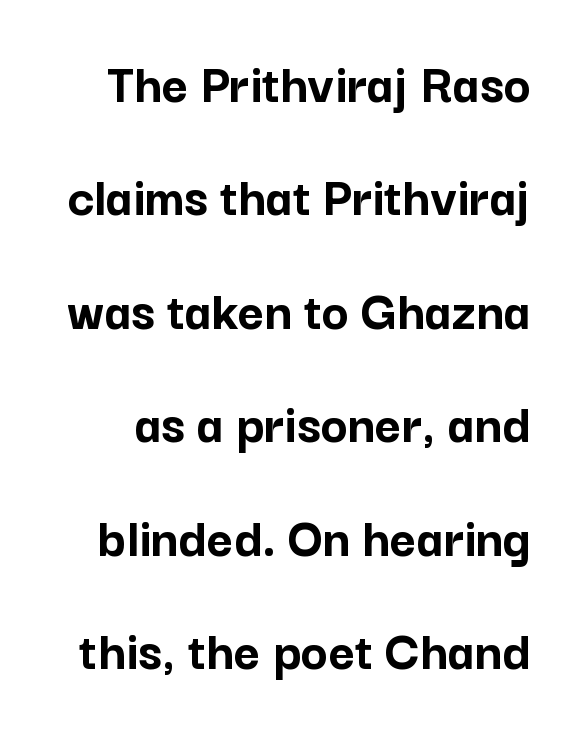
{"serif": "no", "italic": "no", "bold": "yes", "weight": "semibold", "width": "normal", "stroke_contrast": "low", "x_height": "medium", "monospaced": "no", "underline": "no", "line_spacing": "loose", "line_spacing_ratio": 1.99, "letter_spacing": "normal", "letter_spacing_em": 0.0, "glyph_px": 57}
